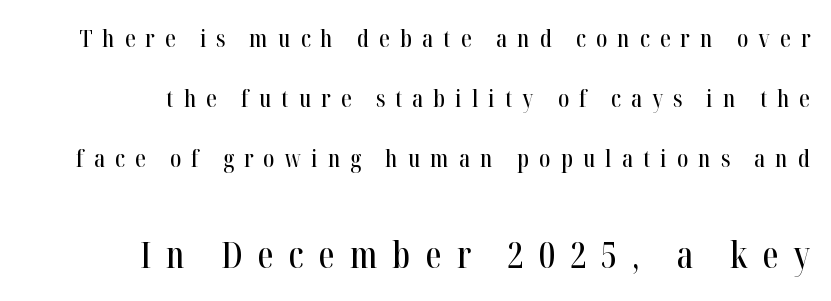
The string is rendered with underlining switched off. Caption: multi-line text, flush right, ragged left. Rows of type keep a wide berth in the vertical direction. No italicization has been applied; the sample stays upright.
